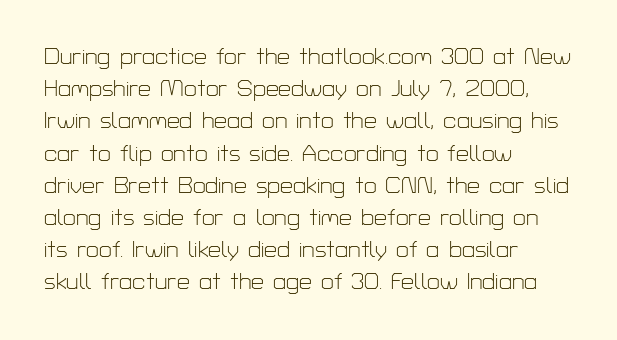
The image shows 23 px text type, upright; set left-aligned, normal line spacing (1.4x), normal letter spacing, not underlined.
